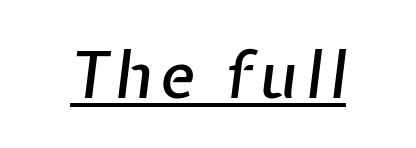
Q: Is the text italic (slanted)? A: Yes, it leans right by about 7 degrees.
Q: Is the text underlined? A: Yes.
Q: Width (condensed, normal, or wide)? A: Normal.
Q: Stroke contrast? A: Low.
Q: x-height? A: Medium.
Q: Monospaced? A: No.
